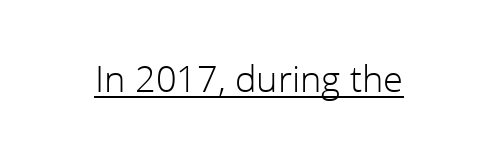
The image shows 39 px light sans-serif type, upright; set normal letter spacing, underlined; low stroke contrast and a medium x-height.
